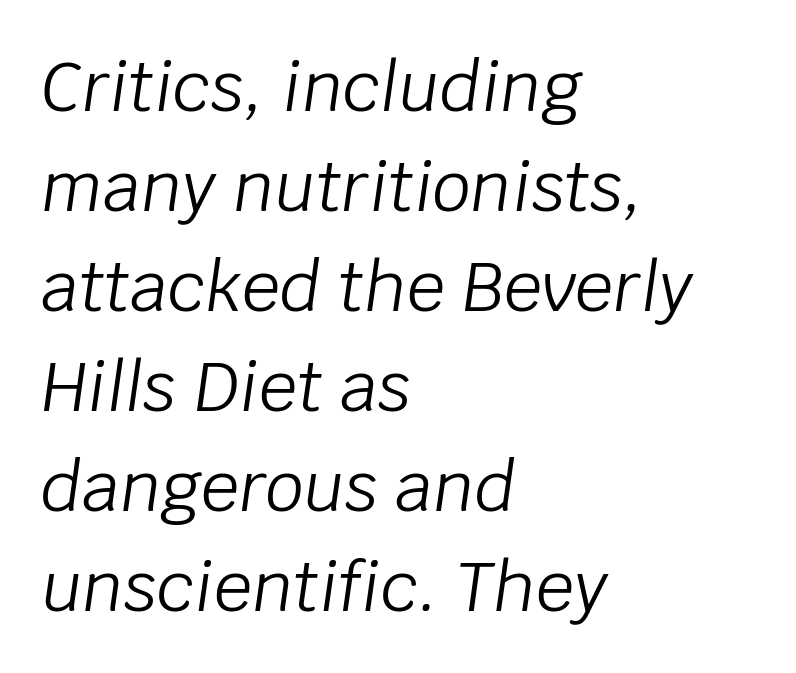
The image shows 68 px light type, italic (leaning right); set left-aligned, normal line spacing (1.47x), normal letter spacing, not underlined; low stroke contrast and a large x-height.
